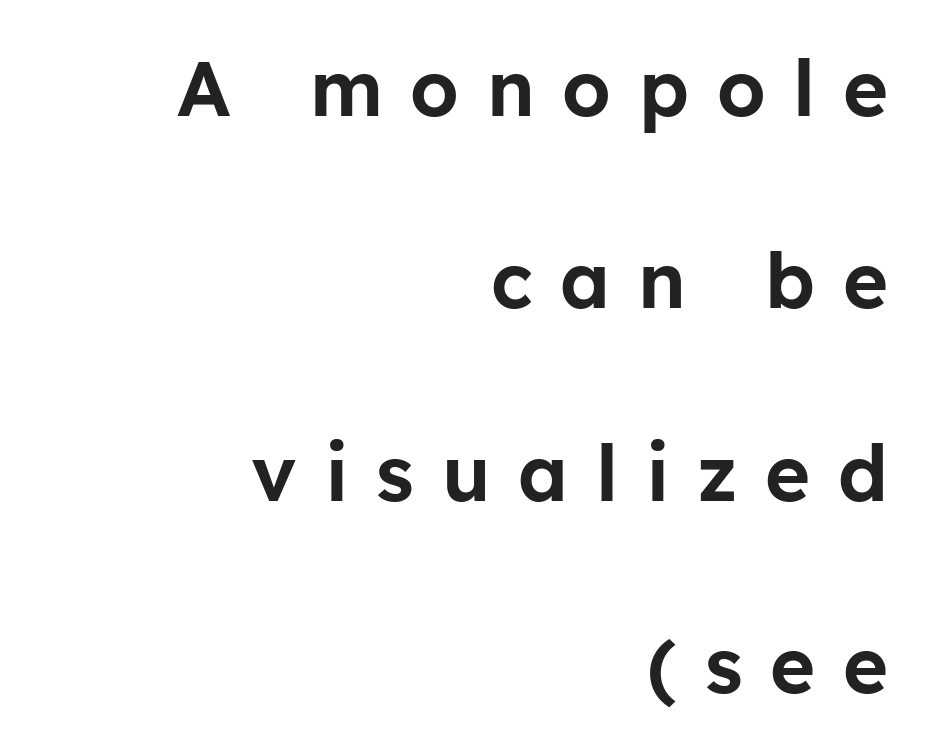
Q: Is the text italic (slanted)? A: No, it is upright.
Q: Is the typeface a serif or a sans-serif typeface? A: Sans-serif.
Q: Is the text underlined? A: No.
Q: How is the paragraph aligned? A: Right-aligned.
Q: Is the spacing between letters normal or unusually wide? A: Unusually wide.
Q: Is the spacing between lines tight, normal or loose? A: Loose.
Q: Width (condensed, normal, or wide)? A: Normal.
Q: Stroke contrast? A: Low.
Q: x-height? A: Medium.
Q: Monospaced? A: No.
